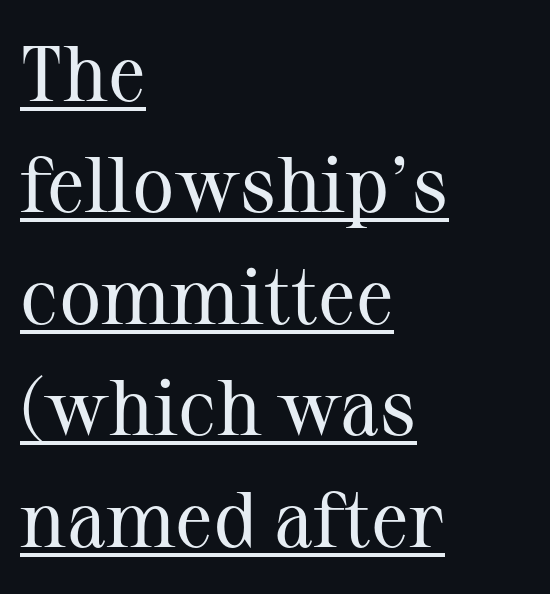
The specimen includes a rule beneath the text block's lines. These lines are rendered in a variable-pitch font. Honestly, the row spacing looks completely unremarkable. Ink coverage per letter is moderate at most.
